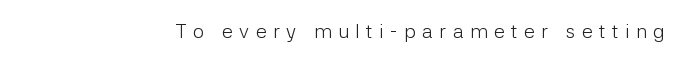
Short note: letters widely spaced. Stems here are at most as thick as an everyday book face. Words float on clear page, feet unadorned. This is the regular roman posture of the typeface.
